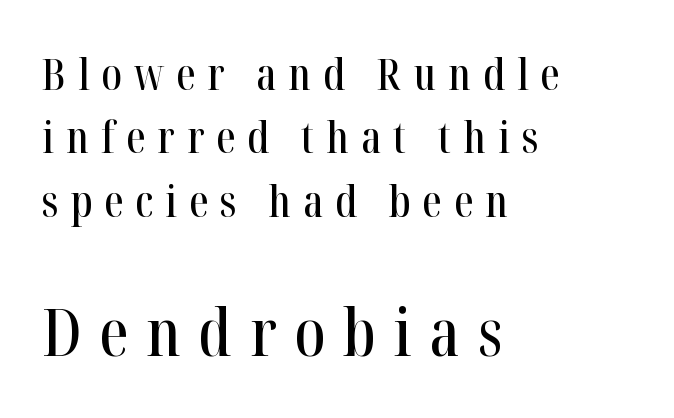
Do the characters align in a grid? No, the font is proportional. The area under the type is left untouched. This sample keeps an unexceptional amount of space between lines. Inter-character spacing is expanded well beyond the font's built-in metrics.
